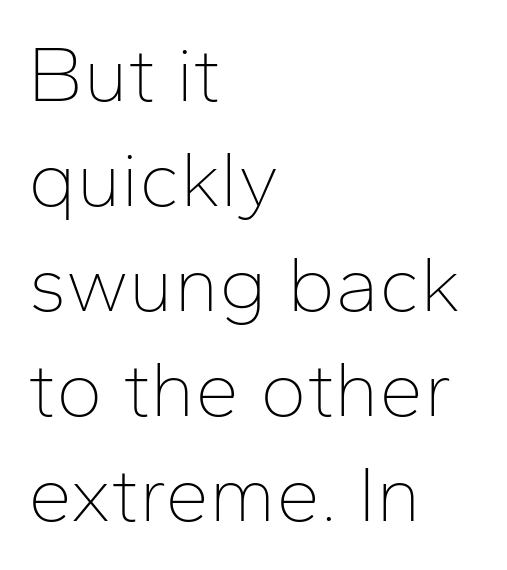
Q: Is the text bold? A: No.
Q: Is the text italic (slanted)? A: No, it is upright.
Q: Is the typeface a serif or a sans-serif typeface? A: Sans-serif.
Q: Is the text underlined? A: No.
Q: How is the paragraph aligned? A: Left-aligned.
Q: Is the spacing between letters normal or unusually wide? A: Normal.
Q: Is the spacing between lines tight, normal or loose? A: Normal.
Q: Width (condensed, normal, or wide)? A: Normal.
Q: Stroke contrast? A: Low.
Q: x-height? A: Medium.
Q: Monospaced? A: No.
